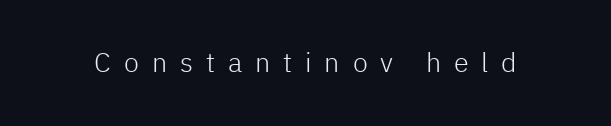
The image shows 27 px text type, upright; set unusually wide letter spacing (+0.48 em), not underlined.
